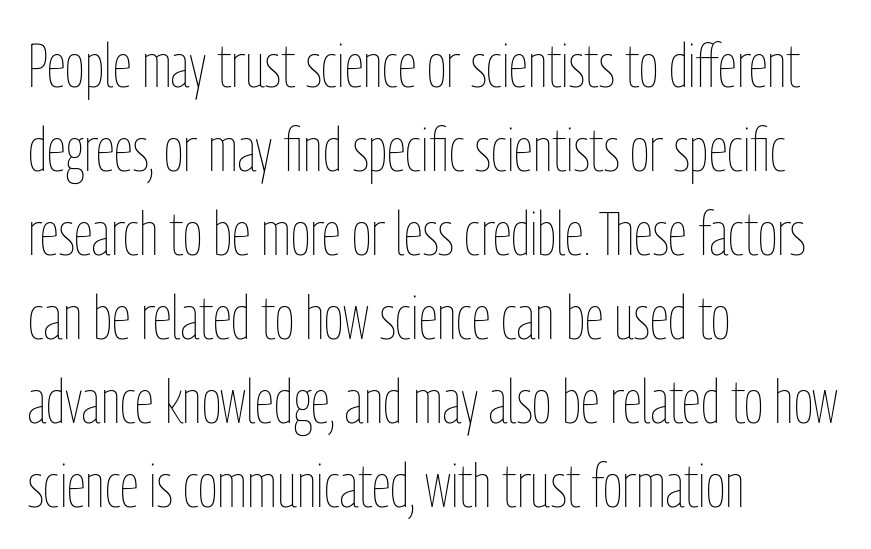
Q: Is the text bold? A: No.
Q: Is the text italic (slanted)? A: No, it is upright.
Q: Is the text underlined? A: No.
Q: How is the paragraph aligned? A: Left-aligned.
Q: Is the spacing between letters normal or unusually wide? A: Normal.
Q: Is the spacing between lines tight, normal or loose? A: Normal.
Q: Width (condensed, normal, or wide)? A: Condensed.
Q: Stroke contrast? A: Low.
Q: x-height? A: Medium.
Q: Monospaced? A: No.
